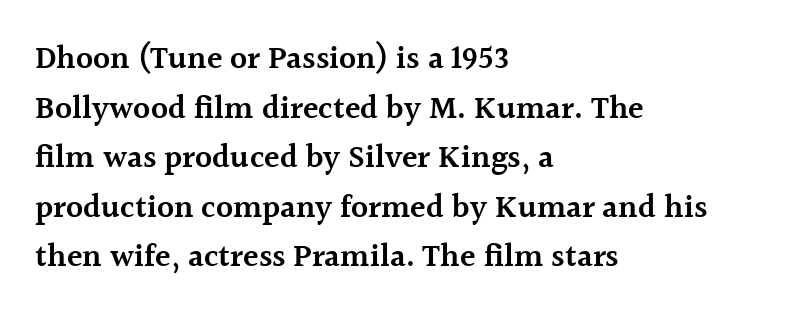
The image shows 32 px semibold serif type, upright; set left-aligned, normal line spacing (1.55x), normal letter spacing, not underlined; a medium x-height.
